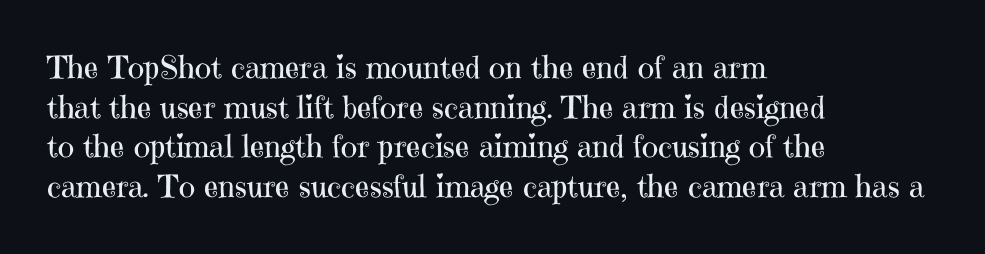
Posture: vertical. The typeface chosen for these lines features serifs. Each letter keeps its own natural width here, so spacing adapts to shape. The line texture is even and compact thanks to regular tracking. These lines are set flush left with a ragged right edge.
